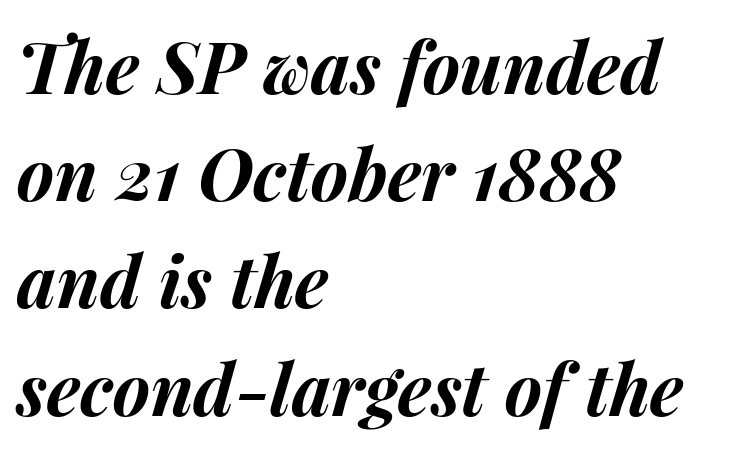
Q: Is the text bold? A: Yes.
Q: Is the text italic (slanted)? A: Yes, it leans right by about 15 degrees.
Q: Is the text underlined? A: No.
Q: How is the paragraph aligned? A: Left-aligned.
Q: Is the spacing between letters normal or unusually wide? A: Normal.
Q: Is the spacing between lines tight, normal or loose? A: Normal.
Q: Width (condensed, normal, or wide)? A: Normal.
Q: Stroke contrast? A: Medium.
Q: x-height? A: Medium.
Q: Monospaced? A: No.
